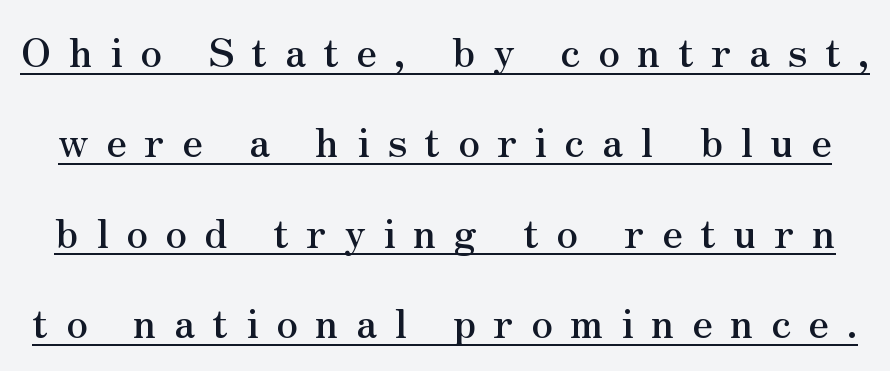
{"serif": "yes", "italic": "no", "width": "normal", "stroke_contrast": "medium", "x_height": "small", "monospaced": "no", "underline": "yes", "line_spacing": "loose", "line_spacing_ratio": 2.26, "letter_spacing": "wide", "letter_spacing_em": 0.44, "glyph_px": 40}
